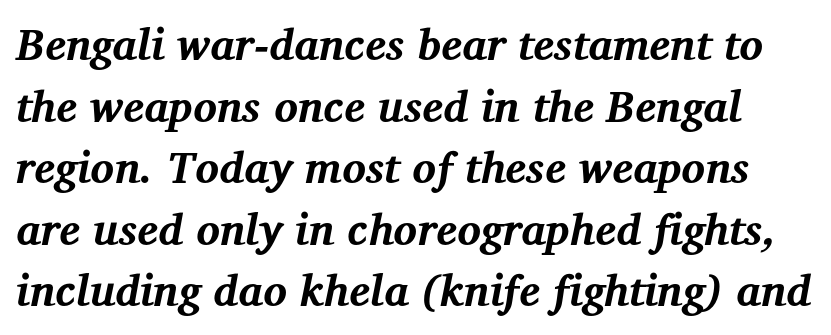
The letters are bold, with thick, heavy strokes. Each letter keeps its own natural width here, so spacing adapts to shape. The glyphs look as if they've been sheared to an angle. To sum up the face: it has serifs. The area under the type is left untouched. In terms of letterspacing, this is plain default setting.
